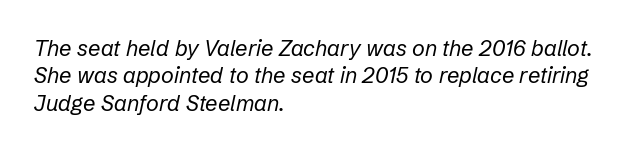
The image shows 22 px text type, italic (leaning right); set left-aligned, line spacing 1.24x, normal letter spacing, not underlined.
